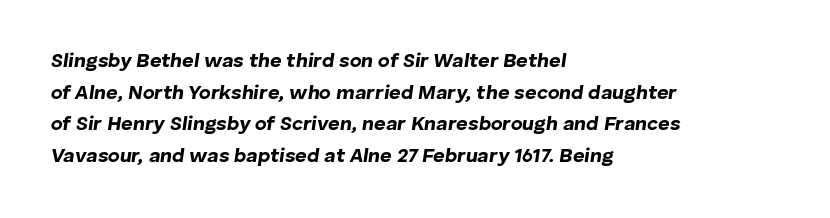
Q: Is the text bold? A: Yes.
Q: Is the text italic (slanted)? A: Yes, it leans right by about 8 degrees.
Q: Is the text underlined? A: No.
Q: How is the paragraph aligned? A: Left-aligned.
Q: Is the spacing between letters normal or unusually wide? A: Normal.
Q: Is the spacing between lines tight, normal or loose? A: Normal.
